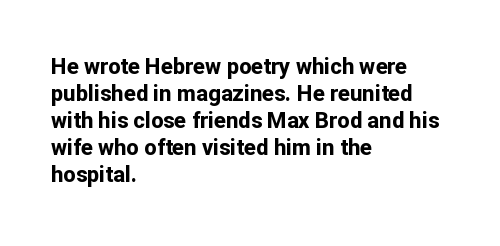
The setting favours the left margin, as ordinary paragraphs usually do. The strip under each line holds only bare page. Every letter is thick-stroked: bold, no question. In terms of posture, this sample is upright. Is the letter spacing exaggerated? No — it looks like the ordinary default.
